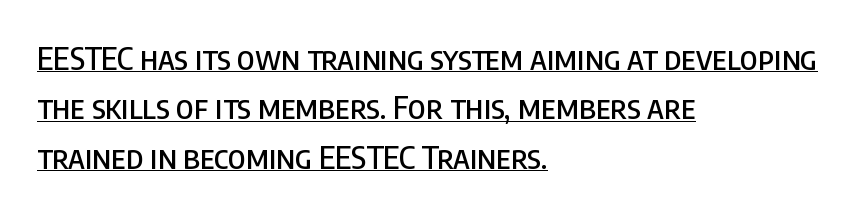
{"serif": "no", "italic": "no", "width": "condensed", "stroke_contrast": "low", "x_height": "large", "monospaced": "no", "underline": "yes", "align": "left", "line_spacing": "normal", "line_spacing_ratio": 1.54, "letter_spacing": "normal", "letter_spacing_em": 0.0, "glyph_px": 32}
